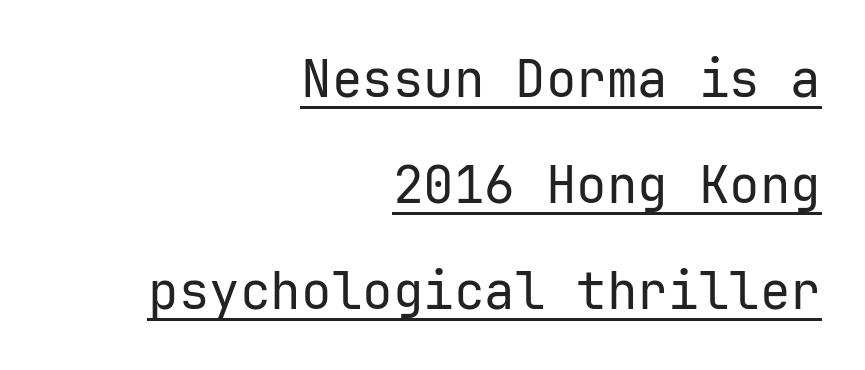
{"serif": "no", "italic": "no", "bold": "no", "weight": "regular", "width": "normal", "stroke_contrast": "low", "x_height": "medium", "monospaced": "yes", "underline": "yes", "align": "right", "line_spacing": "loose", "line_spacing_ratio": 2.08, "letter_spacing": "normal", "letter_spacing_em": 0.0, "glyph_px": 51}
